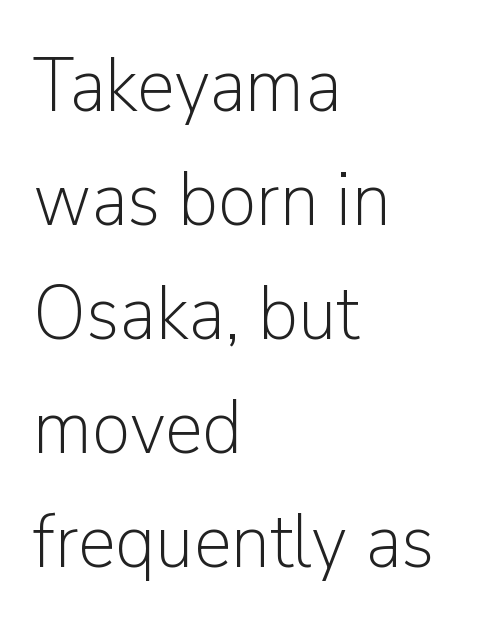
{"serif": "no", "italic": "no", "bold": "no", "weight": "light", "width": "normal", "stroke_contrast": "low", "x_height": "medium", "monospaced": "no", "underline": "no", "align": "left", "line_spacing": "normal", "line_spacing_ratio": 1.48, "letter_spacing": "normal", "letter_spacing_em": 0.0, "glyph_px": 77}
